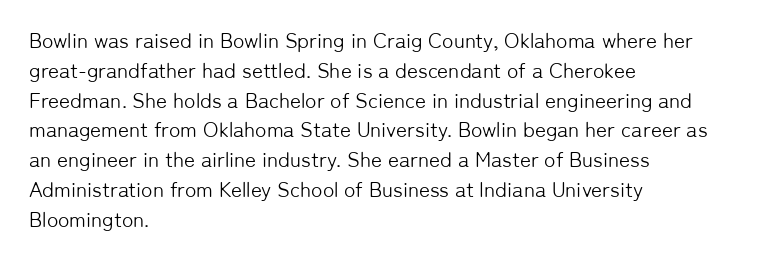
{"italic": "no", "bold": "no", "underline": "no", "align": "left", "line_spacing": "normal", "line_spacing_ratio": 1.42, "letter_spacing": "normal", "letter_spacing_em": 0.0, "glyph_px": 21}
